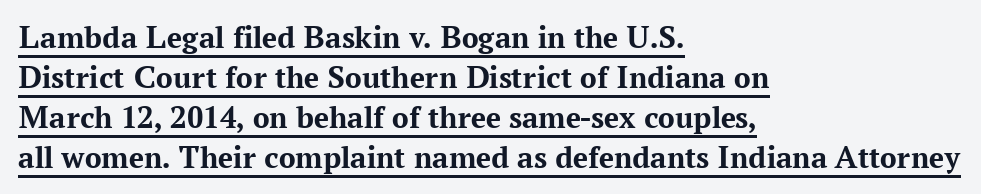
The image shows 33 px bold serif type, upright; set left-aligned, line spacing 1.21x, normal letter spacing, underlined; medium stroke contrast and a medium x-height.
